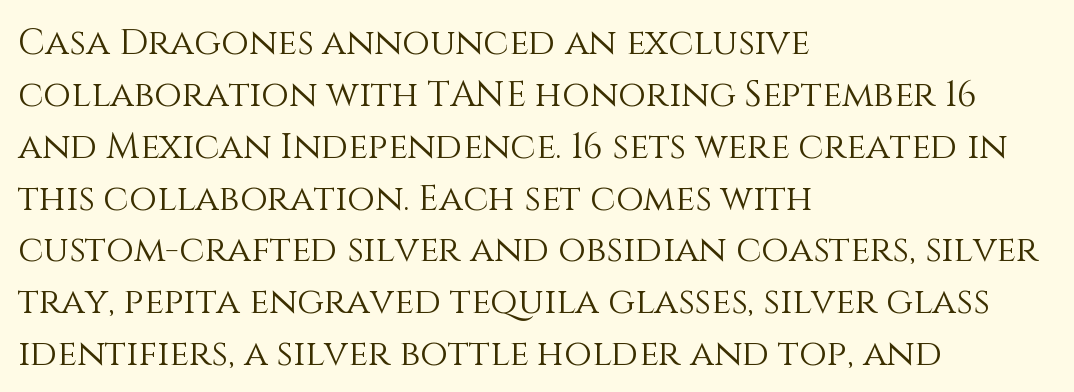
The image shows 36 px light type, upright; set left-aligned, normal line spacing (1.44x), normal letter spacing, not underlined; medium stroke contrast and a large x-height.
